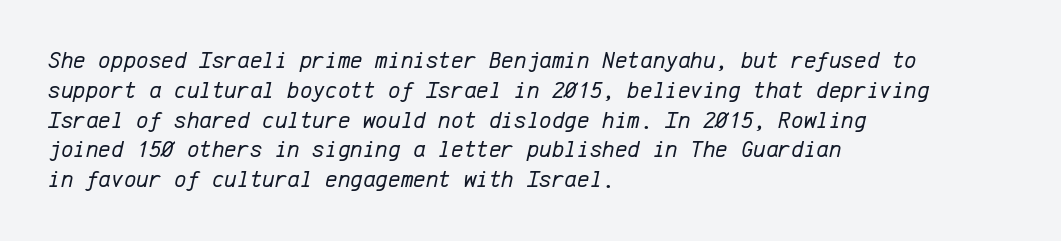
This rendering leaves character spacing at its baseline value. If you drew a ruler down the left edge, every line would touch it. Anything drawn beneath the words? Only blank space. This sample uses an oblique cut, with every glyph tilted off the vertical. The face looks like a standard text weight, possibly lighter.
